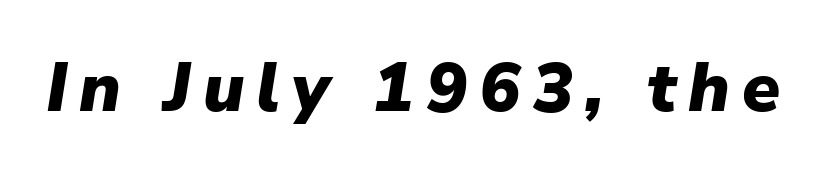
{"italic": "yes", "lean": "right", "slant_degrees": 9, "bold": "yes", "weight": "heavy", "width": "normal", "stroke_contrast": "low", "x_height": "medium", "monospaced": "no", "underline": "no", "glyph_px": 69}
